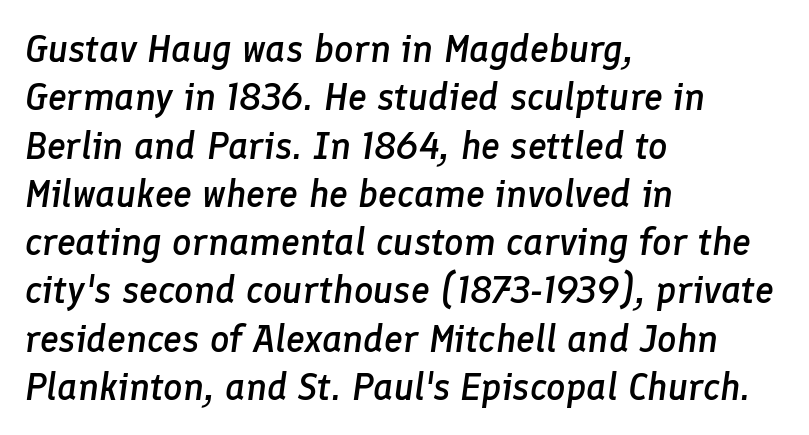
The image shows 38 px semibold type, italic (leaning right); set left-aligned, normal line spacing (1.27x), normal letter spacing, not underlined; low stroke contrast and a medium x-height.
